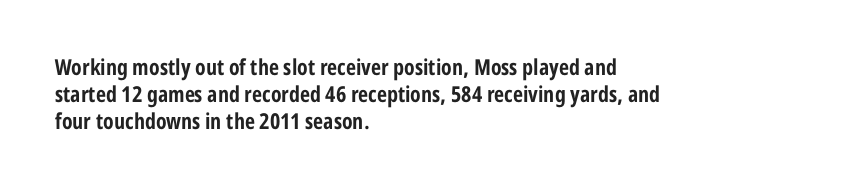
Q: Is the text bold? A: Yes.
Q: Is the text italic (slanted)? A: No, it is upright.
Q: Is the text underlined? A: No.
Q: How is the paragraph aligned? A: Left-aligned.
Q: Is the spacing between letters normal or unusually wide? A: Normal.
